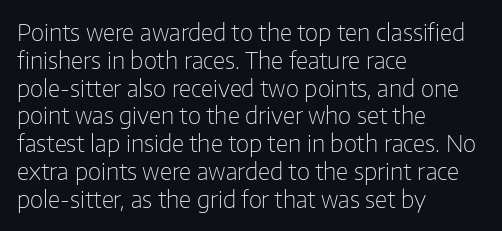
The image shows 23 px text type, upright; set left-aligned, line spacing 1.21x, normal letter spacing, not underlined.
